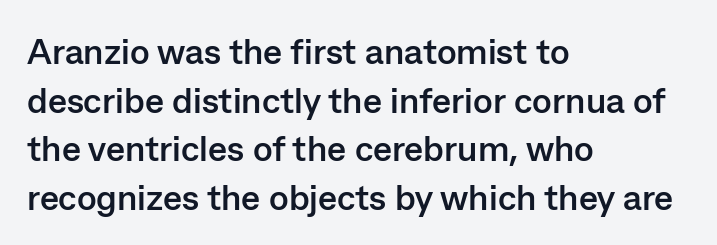
Q: Is the text bold? A: Yes.
Q: Is the text italic (slanted)? A: No, it is upright.
Q: Is the typeface a serif or a sans-serif typeface? A: Sans-serif.
Q: Is the text underlined? A: No.
Q: How is the paragraph aligned? A: Left-aligned.
Q: Is the spacing between letters normal or unusually wide? A: Normal.
Q: Is the spacing between lines tight, normal or loose? A: Normal.
Q: Width (condensed, normal, or wide)? A: Normal.
Q: Stroke contrast? A: Low.
Q: x-height? A: Medium.
Q: Monospaced? A: No.
